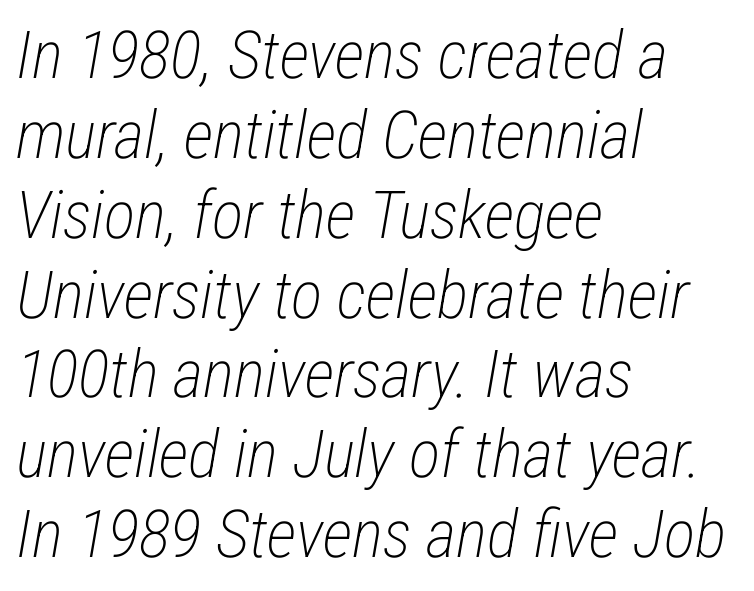
{"italic": "yes", "lean": "right", "slant_degrees": 12, "bold": "no", "weight": "light", "width": "condensed", "stroke_contrast": "low", "x_height": "medium", "monospaced": "no", "underline": "no", "align": "left", "line_spacing_ratio": 1.21, "letter_spacing": "normal", "letter_spacing_em": 0.0, "glyph_px": 66}
